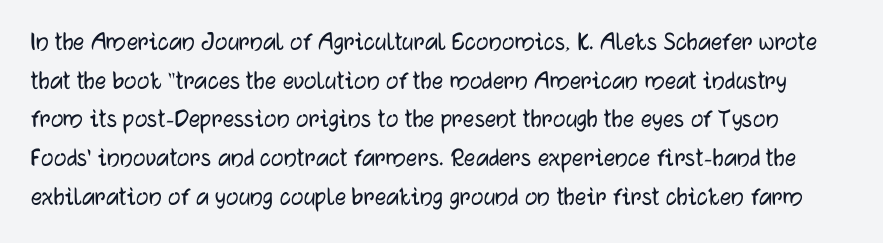
Q: Is the text italic (slanted)? A: No, it is upright.
Q: Is the typeface a serif or a sans-serif typeface? A: Sans-serif.
Q: Is the text underlined? A: No.
Q: Is the spacing between letters normal or unusually wide? A: Normal.
Q: Is the spacing between lines tight, normal or loose? A: Normal.
Q: Width (condensed, normal, or wide)? A: Normal.
Q: Stroke contrast? A: Low.
Q: x-height? A: Medium.
Q: Monospaced? A: No.
